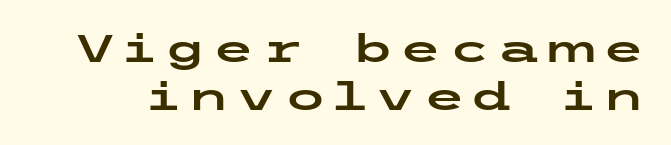
A bare baseline throughout the passage. The letters stand straight up with perfectly vertical stems. Examine the stroke ends and you'll find no serifs.
